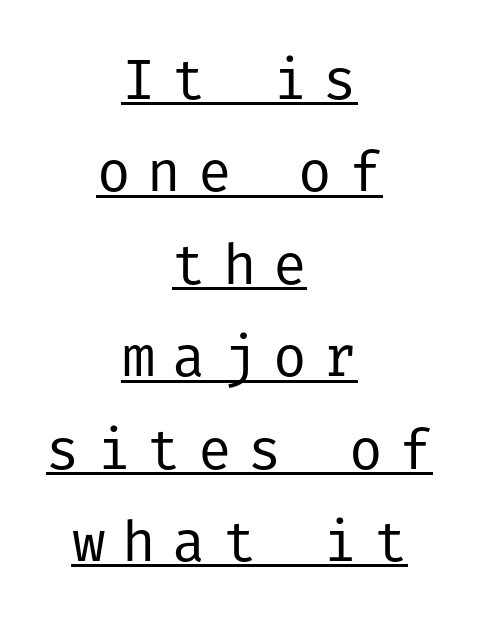
Q: Is the text bold? A: No.
Q: Is the text italic (slanted)? A: No, it is upright.
Q: Is the typeface a serif or a sans-serif typeface? A: Sans-serif.
Q: Is the text underlined? A: Yes.
Q: How is the paragraph aligned? A: Centered.
Q: Is the spacing between letters normal or unusually wide? A: Unusually wide.
Q: Is the spacing between lines tight, normal or loose? A: Normal.
Q: Width (condensed, normal, or wide)? A: Normal.
Q: Stroke contrast? A: Low.
Q: x-height? A: Medium.
